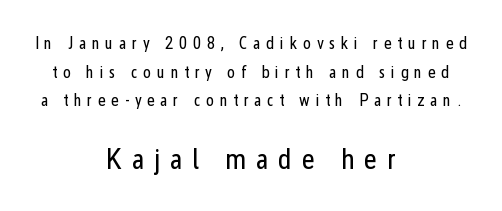
Q: Is the text bold? A: No.
Q: Is the text italic (slanted)? A: No, it is upright.
Q: Is the typeface a serif or a sans-serif typeface? A: Sans-serif.
Q: Is the text underlined? A: No.
Q: How is the paragraph aligned? A: Centered.
Q: Is the spacing between letters normal or unusually wide? A: Unusually wide.
Q: Is the spacing between lines tight, normal or loose? A: Normal.
Q: Which block of text is set in a larger size, the first (top) or the second (bottom)? A: The second (bottom) one.
Q: Width (condensed, normal, or wide)? A: Condensed.
Q: Stroke contrast? A: Low.
Q: x-height? A: Medium.
Q: Monospaced? A: No.
